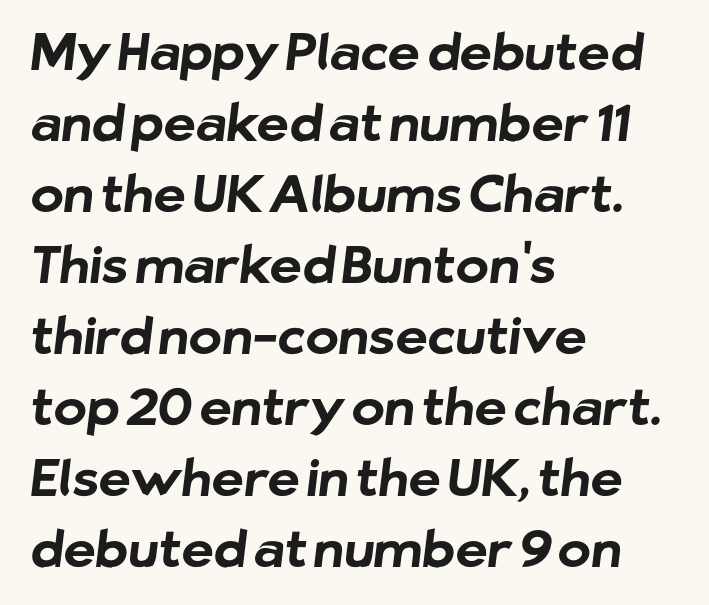
The designer went with a sans here, leaving each stem footless. The space directly below the letters is spotless. Looks like regular typesetting: each glyph gets only the width it needs. Look at the stroke-to-counter ratio: heavy, a bold. The vertical gap from one line to the next is medium.
